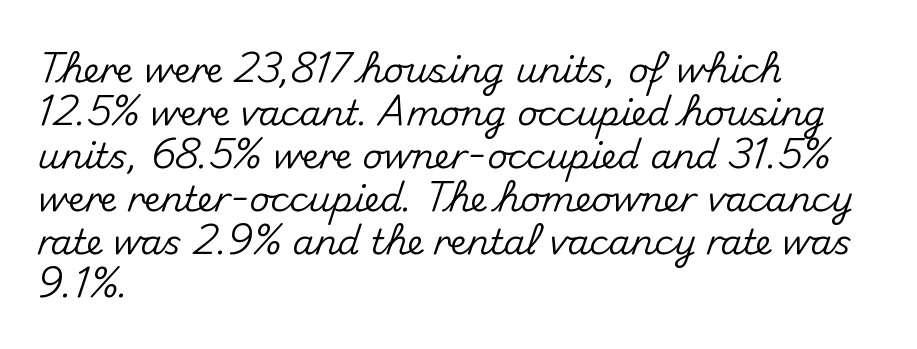
The paragraph shown leans on its left margin. This rendering features lettering with no underline. Character widths vary here, with narrow letters taking less room than wide ones. This is sans-serif lettering, the kind often seen on screens and signage. Tracking here is standard; glyphs follow each other at the usual distance.
